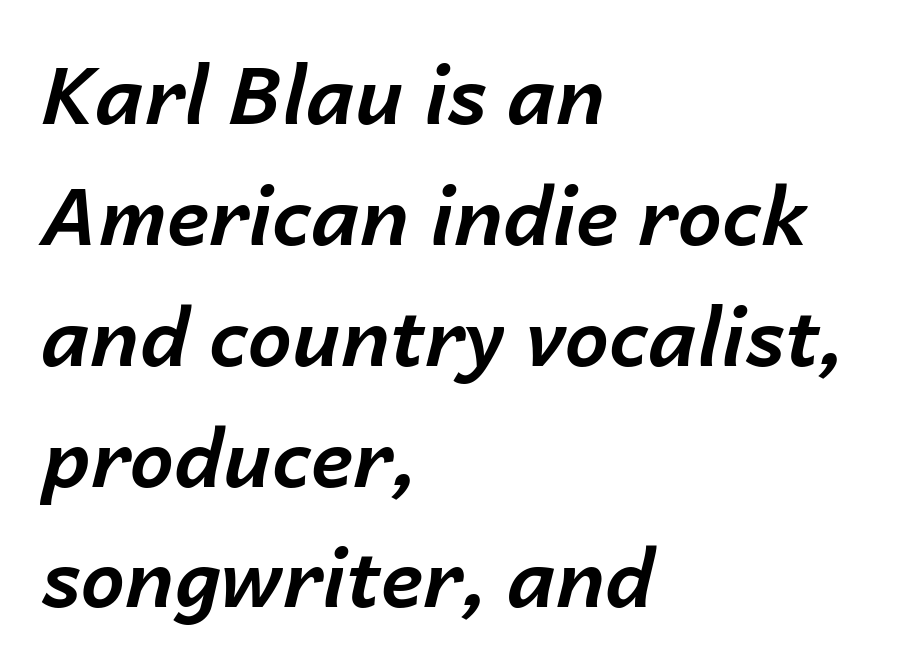
The image shows 79 px bold type, italic (leaning right); set left-aligned, normal line spacing (1.53x), normal letter spacing, not underlined; low stroke contrast and a medium x-height.
